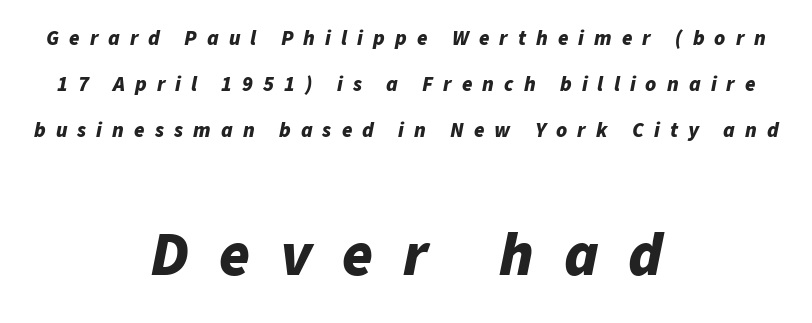
The image shows 62 px bold type, italic (leaning right); set centered, loose line spacing (2.19x), unusually wide letter spacing (+0.48 em), not underlined; the second (bottom) block is 2.95x larger; low stroke contrast and a medium x-height.
